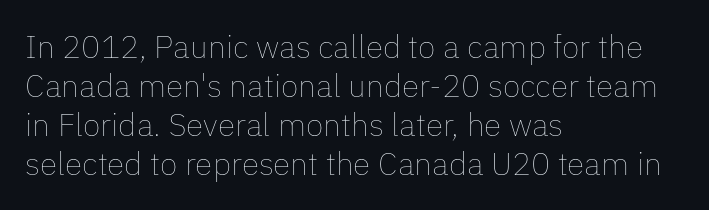
Q: Is the text bold? A: No.
Q: Is the text italic (slanted)? A: No, it is upright.
Q: Is the text underlined? A: No.
Q: How is the paragraph aligned? A: Left-aligned.
Q: Is the spacing between letters normal or unusually wide? A: Normal.
Q: Width (condensed, normal, or wide)? A: Normal.
Q: Stroke contrast? A: Low.
Q: x-height? A: Medium.
Q: Monospaced? A: No.
